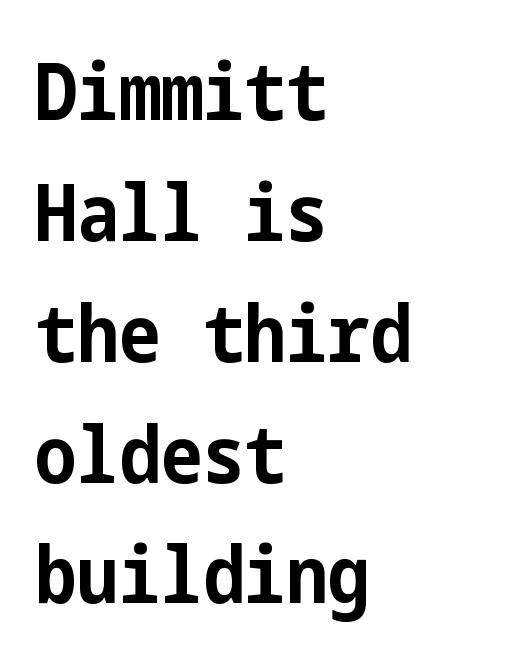
{"serif": "no", "italic": "no", "bold": "yes", "weight": "bold", "width": "condensed", "stroke_contrast": "low", "x_height": "medium", "underline": "no", "align": "left", "line_spacing": "normal", "line_spacing_ratio": 1.53, "letter_spacing": "normal", "letter_spacing_em": 0.0, "glyph_px": 79}
